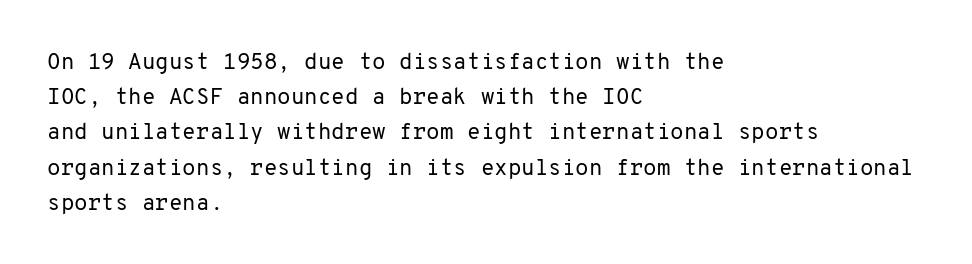
A quiet, ordinary-to-light weight characterises the typeface. Default kerning and tracking; the words read as compact shapes. These lines stack with their left ends in a neat column. The leading is moderate, giving the passage an even texture.
